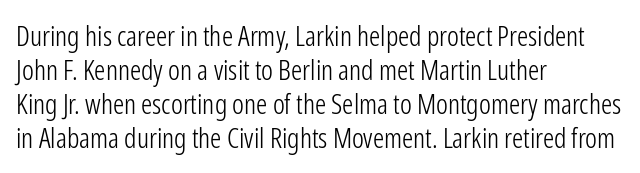
The image shows 28 px light, condensed sans-serif type, upright; set left-aligned, line spacing 1.21x, normal letter spacing, not underlined; low stroke contrast and a medium x-height.
